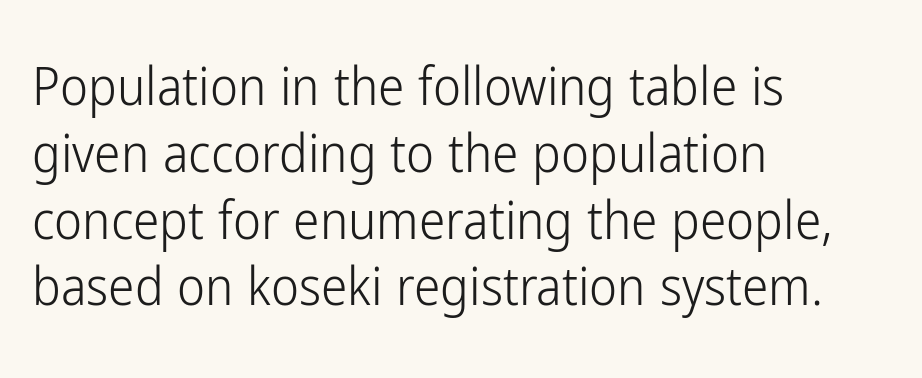
{"serif": "no", "italic": "no", "bold": "no", "weight": "light", "width": "condensed", "stroke_contrast": "low", "x_height": "medium", "monospaced": "no", "underline": "no", "align": "left", "line_spacing": "normal", "line_spacing_ratio": 1.26, "letter_spacing": "normal", "letter_spacing_em": 0.0, "glyph_px": 53}
